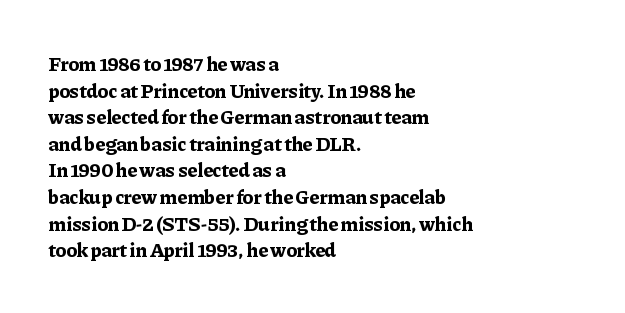
The image shows 20 px bold type, upright; set left-aligned, normal line spacing (1.33x), normal letter spacing, not underlined.
